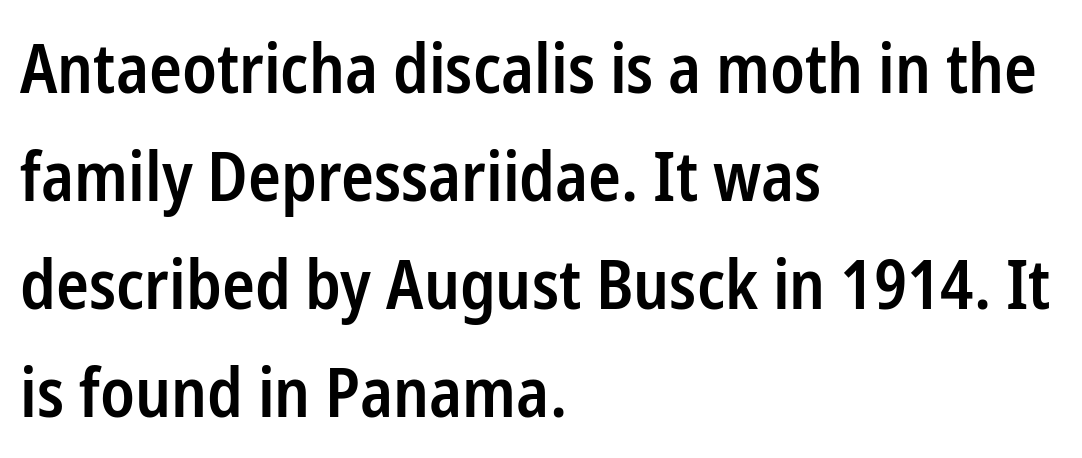
A normal amount of white space separates one row of letters from the next. A roman cut, with each character standing at attention. Does the copy run flush right? No — it runs flush left. The typesetting leans somewhat heavy: a semibold. The glyphs in this specimen are sans serif. Caption: standard tracking, unaltered.
